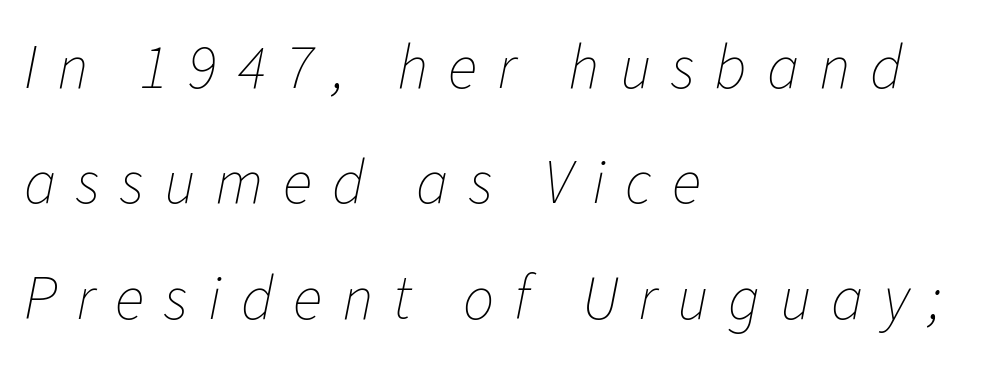
Q: Is the text bold? A: No.
Q: Is the text italic (slanted)? A: Yes, it leans right by about 11 degrees.
Q: Is the text underlined? A: No.
Q: How is the paragraph aligned? A: Left-aligned.
Q: Is the spacing between letters normal or unusually wide? A: Unusually wide.
Q: Width (condensed, normal, or wide)? A: Normal.
Q: Stroke contrast? A: Low.
Q: x-height? A: Medium.
Q: Monospaced? A: No.
